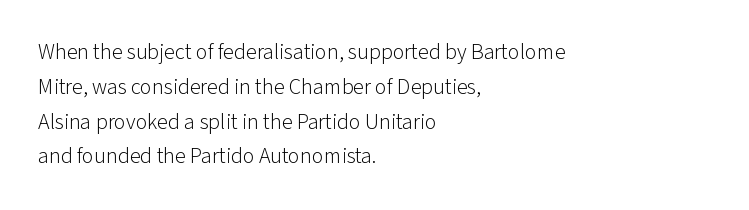
The image shows 22 px text type, upright; set left-aligned, normal line spacing (1.58x), normal letter spacing, not underlined.
